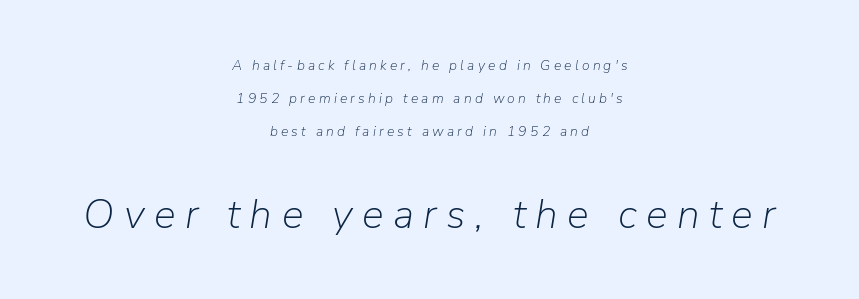
{"italic": "yes", "lean": "right", "slant_degrees": 9, "bold": "no", "weight": "light", "width": "normal", "stroke_contrast": "low", "x_height": "medium", "monospaced": "no", "underline": "no", "align": "center", "line_spacing": "loose", "line_spacing_ratio": 2.35, "letter_spacing": "wide", "letter_spacing_em": 0.23, "larger_block": "second", "size_ratio": 2.93, "glyph_px": 41}
